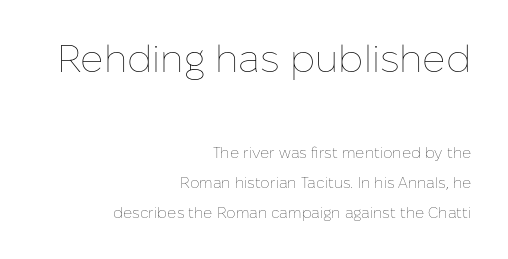
Q: Is the text bold? A: No.
Q: Is the text italic (slanted)? A: No, it is upright.
Q: Is the text underlined? A: No.
Q: How is the paragraph aligned? A: Right-aligned.
Q: Is the spacing between letters normal or unusually wide? A: Normal.
Q: Is the spacing between lines tight, normal or loose? A: Loose.
Q: Which block of text is set in a larger size, the first (top) or the second (bottom)? A: The first (top) one.
Q: Width (condensed, normal, or wide)? A: Normal.
Q: Stroke contrast? A: Low.
Q: x-height? A: Medium.
Q: Monospaced? A: No.
